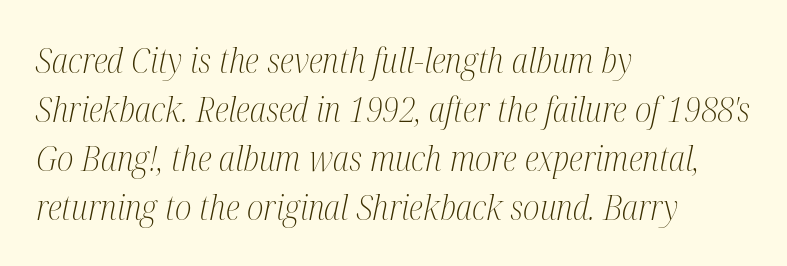
The image shows 34 px light, condensed serif type, italic (leaning right); set left-aligned, normal line spacing (1.44x), normal letter spacing, not underlined; medium stroke contrast and a medium x-height.
